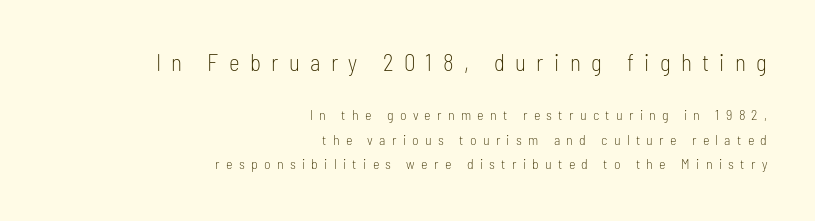
The type sits square on the baseline with zero lean. Reading top to bottom, the characters get smaller at the block break. Line endings align vertically; line beginnings do not. Summary of weight: not heavy and not bold. Does extra space separate the letters? Yes, quite a lot of it. The passage shown is not underscored anywhere.
